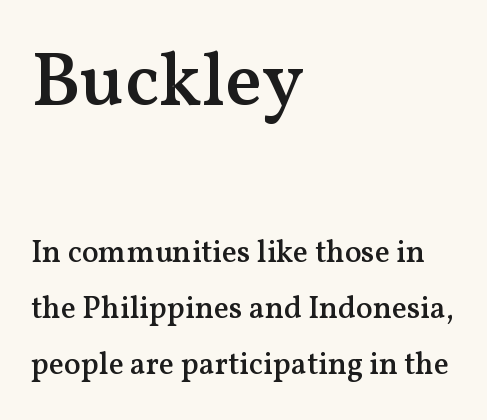
The image shows 77 px semibold serif type, upright; set left-aligned, line spacing 1.81x, normal letter spacing, not underlined; the first (top) block is 2.48x larger; medium stroke contrast and a medium x-height.
